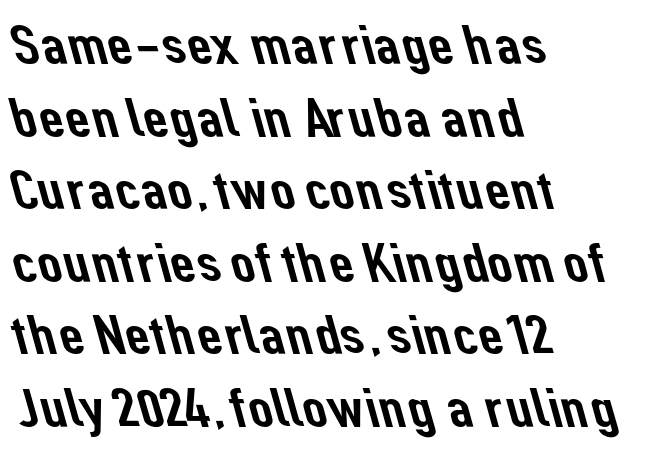
{"serif": "no", "width": "normal", "stroke_contrast": "low", "x_height": "medium", "monospaced": "no", "underline": "no", "align": "left", "line_spacing": "normal", "line_spacing_ratio": 1.32, "letter_spacing": "normal", "letter_spacing_em": 0.0, "glyph_px": 55}
